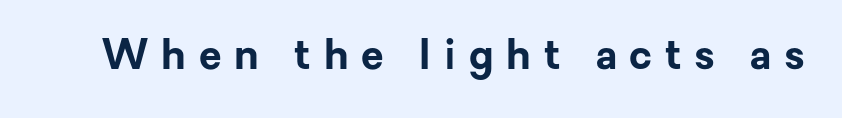
Style check: upright. Looks like regular typesetting: each glyph gets only the width it needs. The string is rendered with underlining switched off. Each letter's strokes conclude bluntly, with no projecting serifs. Someone cranked the tracking dial way up on this one. A full-strength bold gives these letters their thick strokes.
